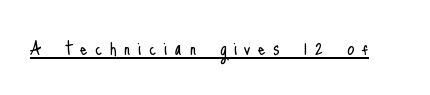
The characters are drawn with everyday or finer stroke widths. This rendering features underlined lettering. Vertical strokes here are truly vertical. This sample uses expanded letter spacing, leaving extra air between glyphs.
